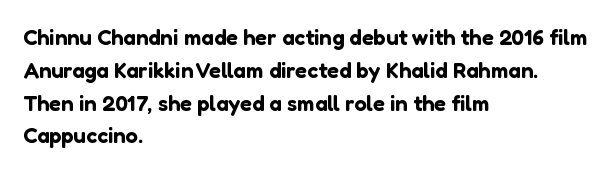
The specimen omits any rule beneath the text block's lines. Is the letter spacing exaggerated? No — it looks like the ordinary default. The typography opts for an upright posture over an oblique one. The rag falls on the right side of this text block. Baseline-to-baseline distance is the conventional proportion of letter height.
